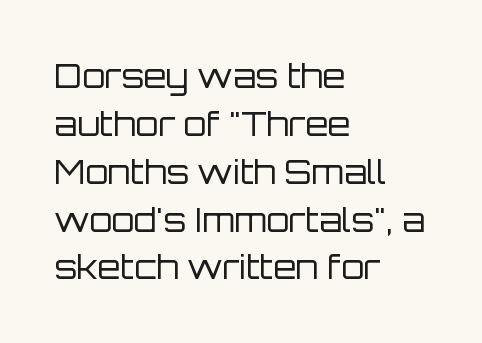
Q: Is the text bold? A: No.
Q: Is the text italic (slanted)? A: No, it is upright.
Q: Is the typeface a serif or a sans-serif typeface? A: Sans-serif.
Q: Is the text underlined? A: No.
Q: How is the paragraph aligned? A: Left-aligned.
Q: Is the spacing between letters normal or unusually wide? A: Normal.
Q: Is the spacing between lines tight, normal or loose? A: Normal.
Q: Width (condensed, normal, or wide)? A: Normal.
Q: Stroke contrast? A: Low.
Q: x-height? A: Large.
Q: Monospaced? A: No.
